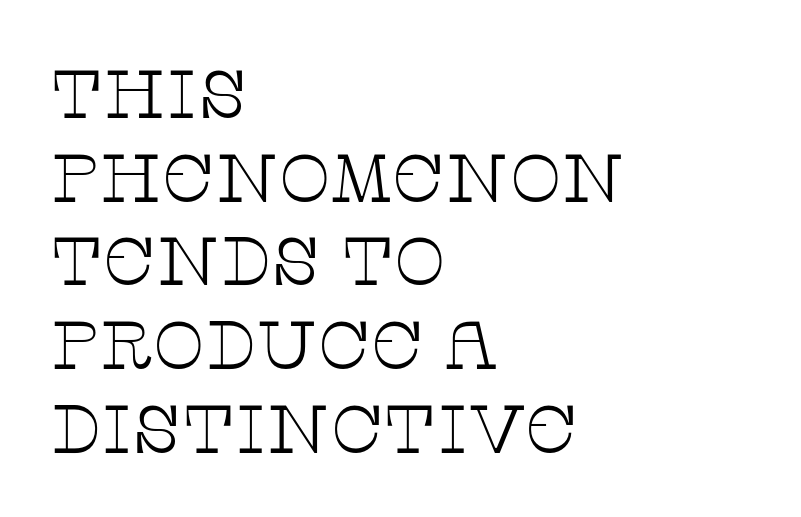
Ascenders rise straight up at ninety degrees. The rendering uses natural spacing where letterforms have individual widths. Teacher's note: observe the even left margin — that is flush-left alignment. The face used here is rendered with its standard letterfit. Does the type have serifs? Yes, each stem ends in a small foot.
